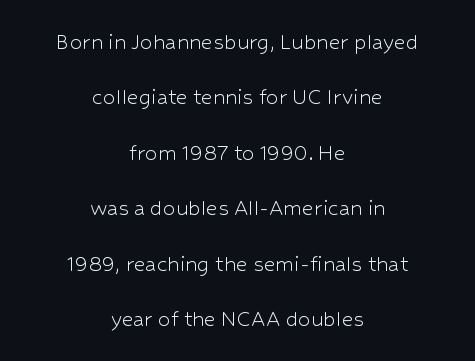
{"italic": "no", "bold": "no", "underline": "no", "align": "center", "line_spacing": "loose", "line_spacing_ratio": 2.22, "letter_spacing": "normal", "letter_spacing_em": 0.0, "glyph_px": 25}
